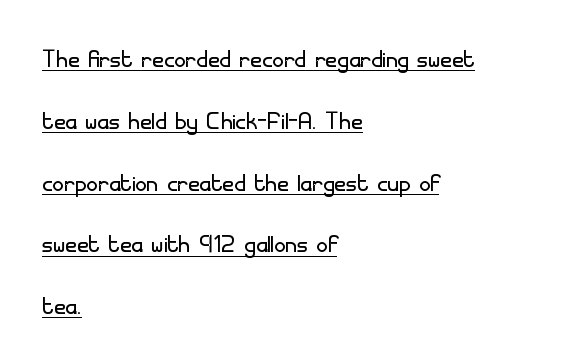
The image shows 32 px light sans-serif type, upright; set left-aligned, loose line spacing (1.93x), normal letter spacing, underlined; low stroke contrast and a small x-height.
